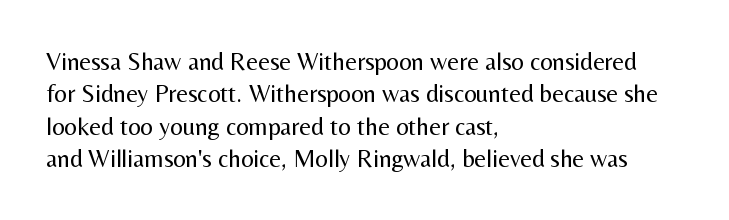
The image shows 25 px text type, upright; set left-aligned, normal line spacing (1.3x), normal letter spacing, not underlined.
